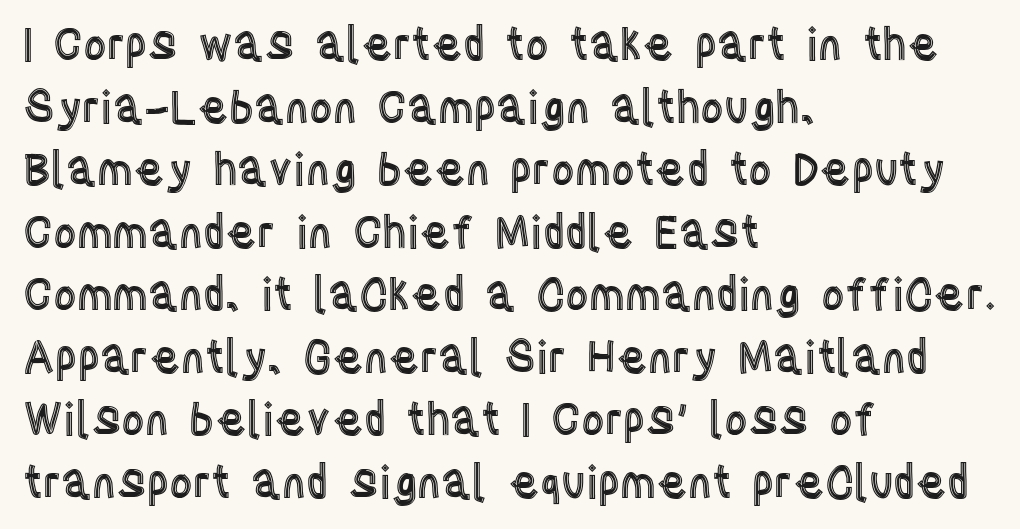
{"italic": "no", "width": "condensed", "x_height": "large", "monospaced": "no", "underline": "no", "align": "left", "line_spacing": "normal", "line_spacing_ratio": 1.39, "letter_spacing": "normal", "letter_spacing_em": 0.0, "glyph_px": 45}
